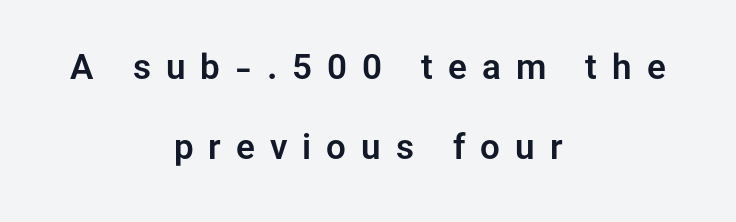
{"serif": "no", "italic": "no", "width": "normal", "stroke_contrast": "low", "x_height": "medium", "monospaced": "no", "underline": "no", "align": "center", "line_spacing": "loose", "line_spacing_ratio": 2.3, "letter_spacing": "wide", "letter_spacing_em": 0.43, "glyph_px": 35}
